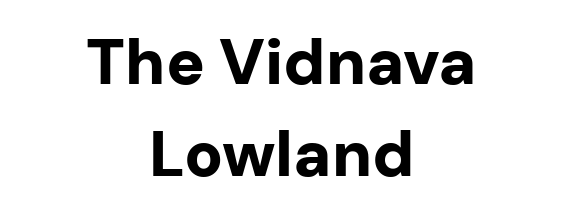
The rendering positions every line midway between the sides. Quick note: interline space is typical. What kind of face is this? One without serifs — a sans. Unmarked baselines from the first word to the last. Ascenders rise straight up at ninety degrees. Look at the tracking — it's just the regular setting, nothing added.
